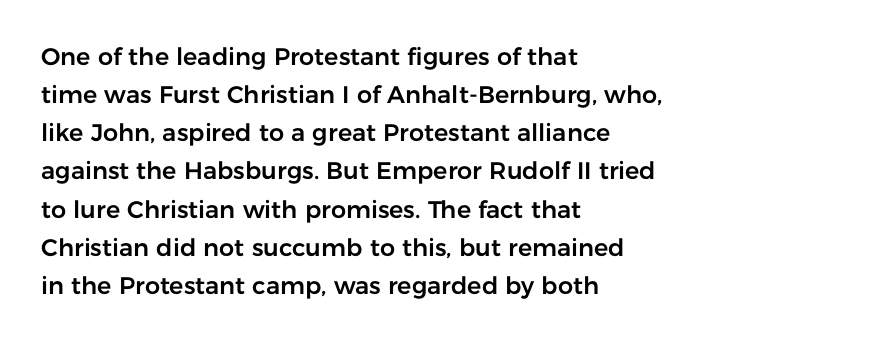
Q: Is the text italic (slanted)? A: No, it is upright.
Q: Is the text underlined? A: No.
Q: How is the paragraph aligned? A: Left-aligned.
Q: Is the spacing between letters normal or unusually wide? A: Normal.
Q: Is the spacing between lines tight, normal or loose? A: Normal.
